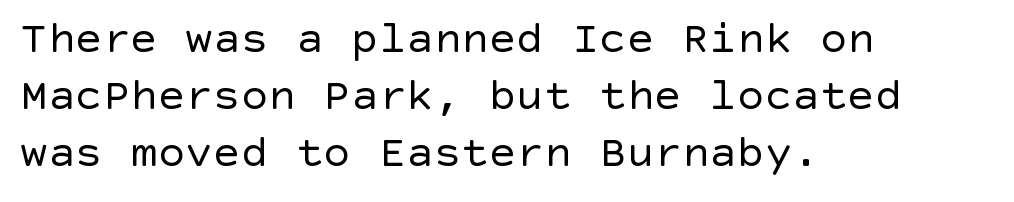
This sample uses plain, unmodified letter spacing. Posture: straight, roman, zero tilt. Quick note: underline off. Type style note: lacks serifs.
